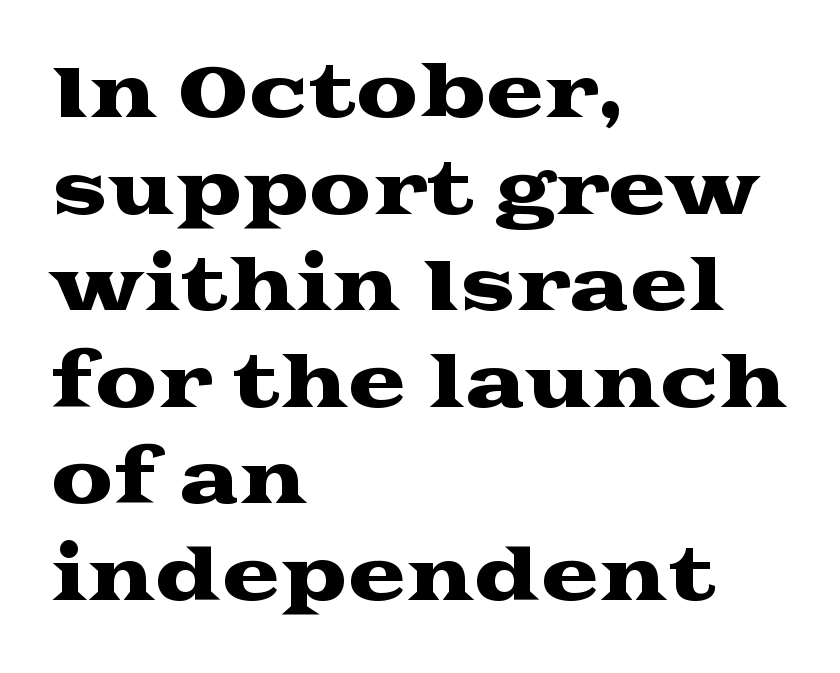
The image shows 70 px wide serif type, upright; set left-aligned, normal line spacing (1.38x), normal letter spacing, not underlined; medium stroke contrast and a medium x-height.
